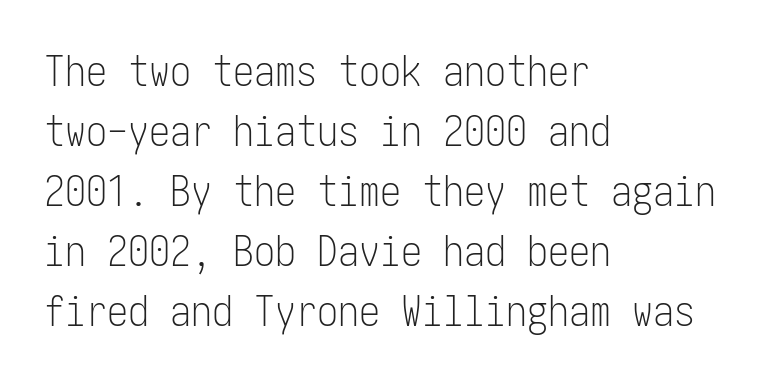
Q: Is the text bold? A: No.
Q: Is the text italic (slanted)? A: No, it is upright.
Q: Is the typeface a serif or a sans-serif typeface? A: Sans-serif.
Q: Is the text underlined? A: No.
Q: How is the paragraph aligned? A: Left-aligned.
Q: Is the spacing between letters normal or unusually wide? A: Normal.
Q: Is the spacing between lines tight, normal or loose? A: Normal.
Q: Width (condensed, normal, or wide)? A: Condensed.
Q: Stroke contrast? A: Low.
Q: x-height? A: Medium.
